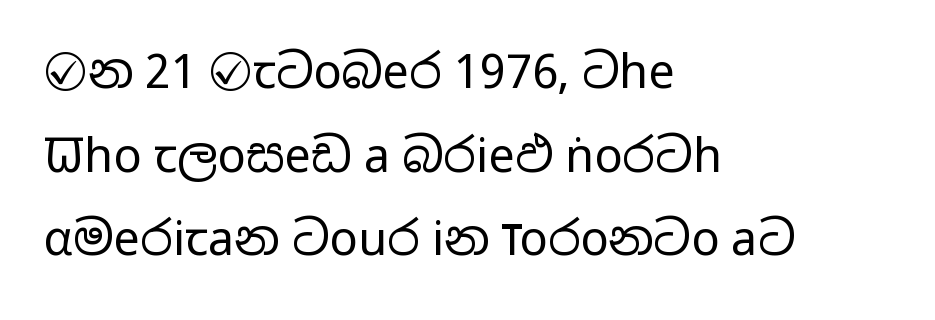
{"serif": "no", "italic": "no", "bold": "no", "weight": "regular", "width": "wide", "stroke_contrast": "low", "x_height": "medium", "monospaced": "no", "underline": "no", "align": "left", "line_spacing_ratio": 1.78, "letter_spacing": "normal", "letter_spacing_em": 0.0, "glyph_px": 47}
